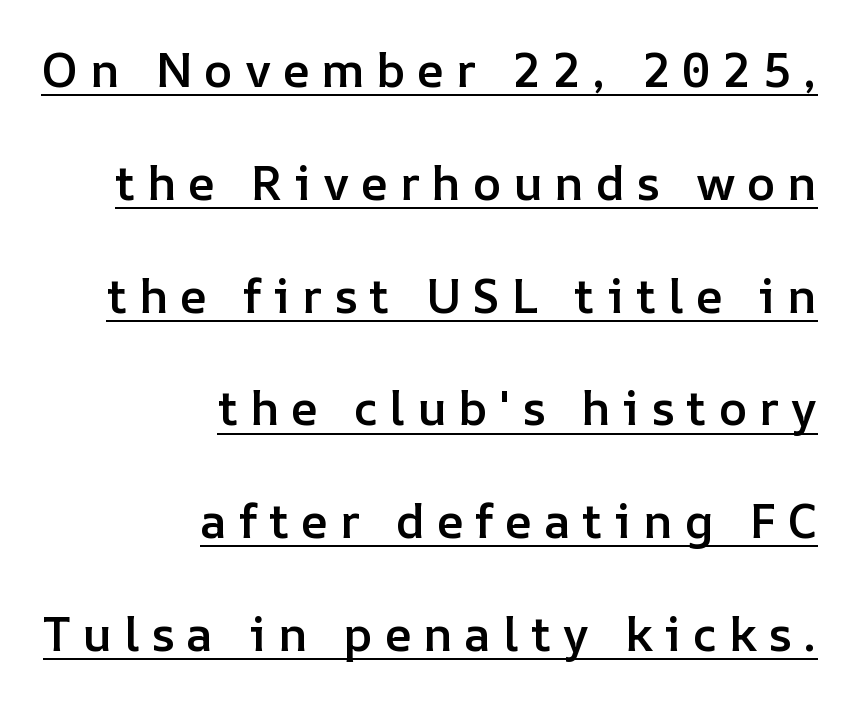
Q: Is the text bold? A: Semi-bold.
Q: Is the text italic (slanted)? A: No, it is upright.
Q: Is the text underlined? A: Yes.
Q: How is the paragraph aligned? A: Right-aligned.
Q: Is the spacing between letters normal or unusually wide? A: Unusually wide.
Q: Is the spacing between lines tight, normal or loose? A: Loose.
Q: Width (condensed, normal, or wide)? A: Normal.
Q: Stroke contrast? A: Low.
Q: x-height? A: Medium.
Q: Monospaced? A: No.
